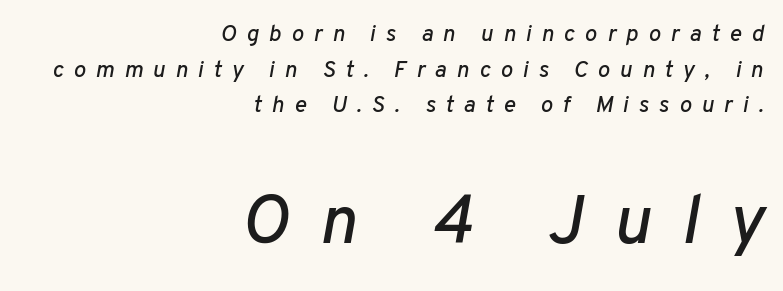
Is the block centered? No — it sits flush against the right margin. These lines have a slow, spaced-out rhythm from letter to letter. Line spacing here is normal. This sample has the flowing, uneven cadence of proportional lettering. Scale increases going downward across the two blocks. The passage shown is not underscored anywhere.
